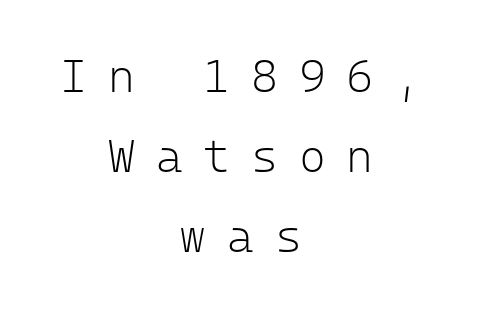
The image shows 46 px light sans-serif type, upright, monospaced; set centered, line spacing 1.74x, unusually wide letter spacing (+0.45 em), not underlined; low stroke contrast and a medium x-height.
